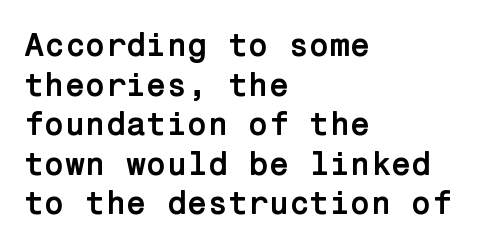
Glance below the letters and you will spot only blank space. Alignment: flush left. Characters remain perfectly vertical along every line. Is this a sans? Yes — the strokes have no serifs. Students, note that the glyphs here touch the page at normal intervals.
